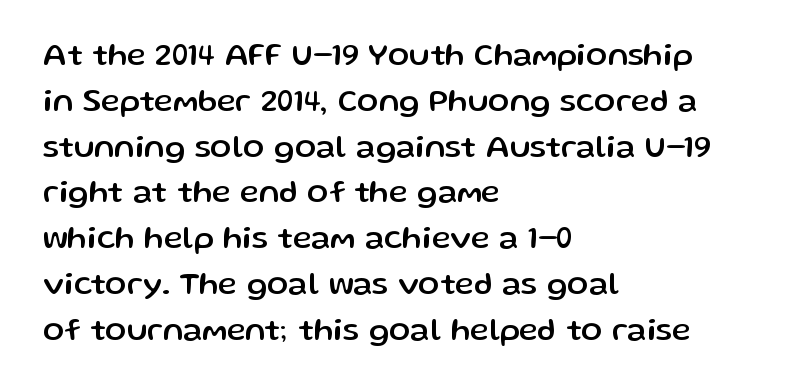
{"serif": "no", "italic": "no", "width": "normal", "stroke_contrast": "low", "x_height": "medium", "monospaced": "no", "underline": "no", "align": "left", "line_spacing": "normal", "line_spacing_ratio": 1.43, "letter_spacing": "normal", "letter_spacing_em": 0.0, "glyph_px": 32}
